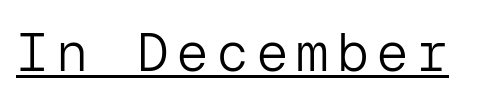
{"serif": "no", "italic": "no", "bold": "no", "weight": "light", "width": "normal", "stroke_contrast": "low", "x_height": "medium", "monospaced": "yes", "underline": "yes", "glyph_px": 54}
